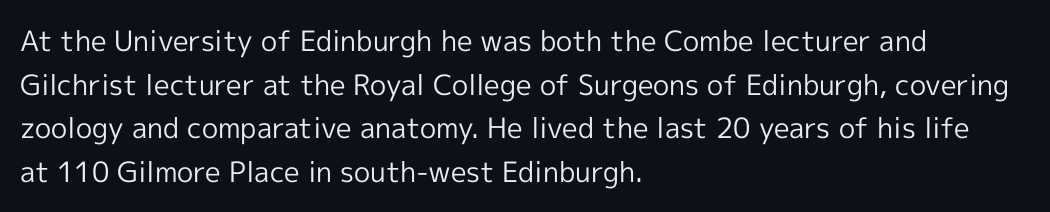
{"serif": "no", "italic": "no", "bold": "no", "weight": "regular", "width": "normal", "x_height": "medium", "monospaced": "no", "underline": "no", "align": "left", "line_spacing": "normal", "line_spacing_ratio": 1.56, "letter_spacing": "normal", "letter_spacing_em": 0.0, "glyph_px": 28}
